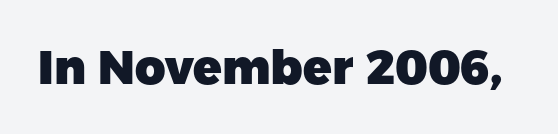
Q: Is the text bold? A: Yes.
Q: Is the text italic (slanted)? A: No, it is upright.
Q: Is the typeface a serif or a sans-serif typeface? A: Sans-serif.
Q: Is the text underlined? A: No.
Q: Is the spacing between letters normal or unusually wide? A: Normal.
Q: Width (condensed, normal, or wide)? A: Normal.
Q: Stroke contrast? A: Low.
Q: x-height? A: Medium.
Q: Monospaced? A: No.
